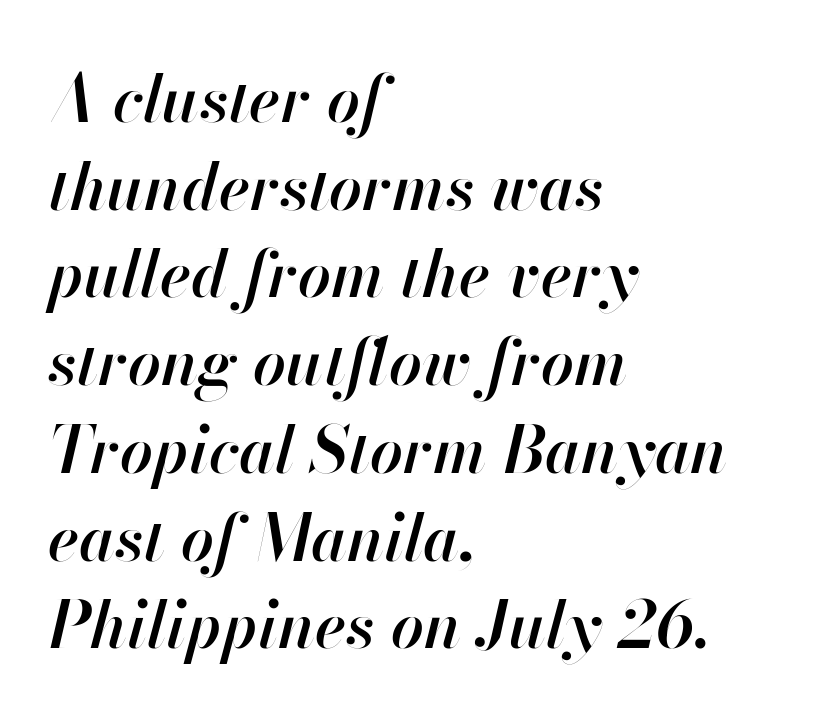
Does the weight exceed regular? Yes, but only to semibold. The letters advance in unequal steps, a hallmark of proportional type. Check under the words: just untouched page. The setting favours the left margin, as ordinary paragraphs usually do. Italic: yes, the glyphs are oblique. What's the leading like? Ordinary, nothing unusual.
